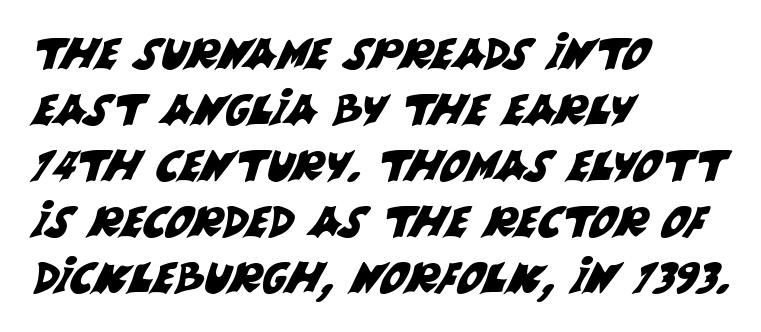
{"serif": "no", "width": "normal", "stroke_contrast": "medium", "x_height": "large", "monospaced": "no", "underline": "no", "align": "left", "line_spacing": "normal", "line_spacing_ratio": 1.3, "letter_spacing": "normal", "letter_spacing_em": 0.0, "glyph_px": 43}
